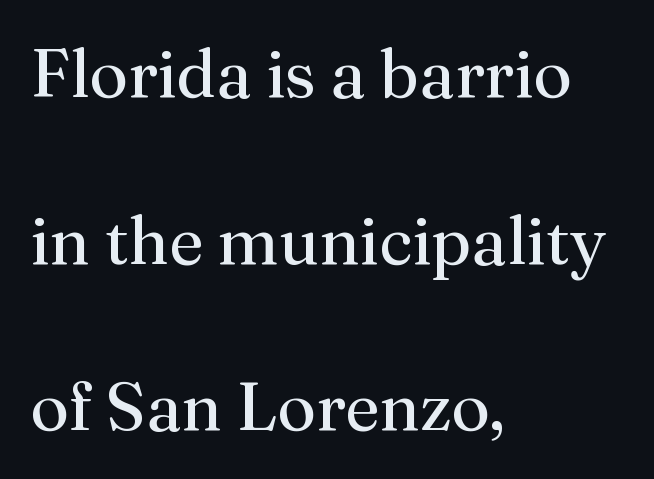
If you measured baseline to baseline, you'd find a long distance. Caption: standard tracking, unaltered. Caption: face not bold, strokes unweighted. The type sits square on the baseline with zero lean. Stroke terminals: seriffed.
